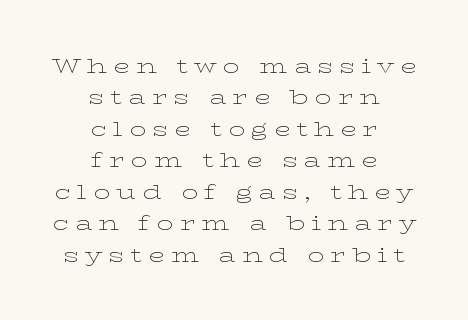
{"italic": "no", "bold": "no", "underline": "no", "align": "center", "line_spacing": "normal", "line_spacing_ratio": 1.5, "letter_spacing": "wide", "letter_spacing_em": 0.29, "glyph_px": 21}
